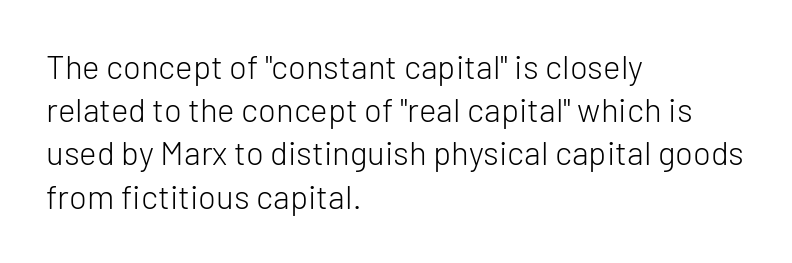
The passage shown is not bold in any degree. Spacing verdict: proportional, widths tailored to each character. Quick note: underline off. Short and long lines alike share a common starting point at left. The passage shown has conventional tracking throughout.
